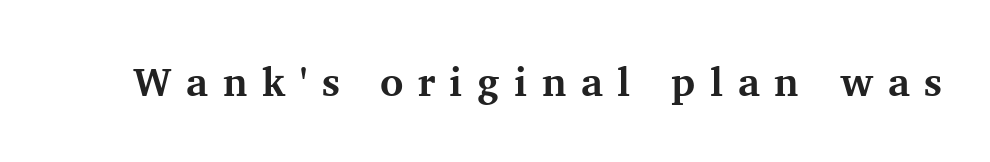
Type without underlining. Do the characters align in a grid? No, the font is proportional. There is plenty of visible air inserted between adjacent glyphs. Unlike italic type, these characters show no tilt at all. A dark, heavy texture on the line: the type is bold. Look at the bottom of the vertical strokes: they flare into serifs here.
